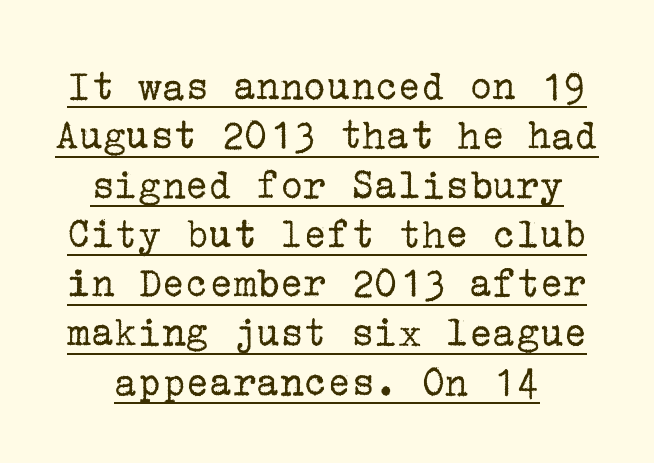
{"serif": "yes", "italic": "no", "bold": "no", "weight": "regular", "width": "normal", "stroke_contrast": "low", "x_height": "medium", "underline": "yes", "align": "center", "line_spacing": "tight", "line_spacing_ratio": 1.12, "letter_spacing": "normal", "letter_spacing_em": 0.0, "glyph_px": 44}
